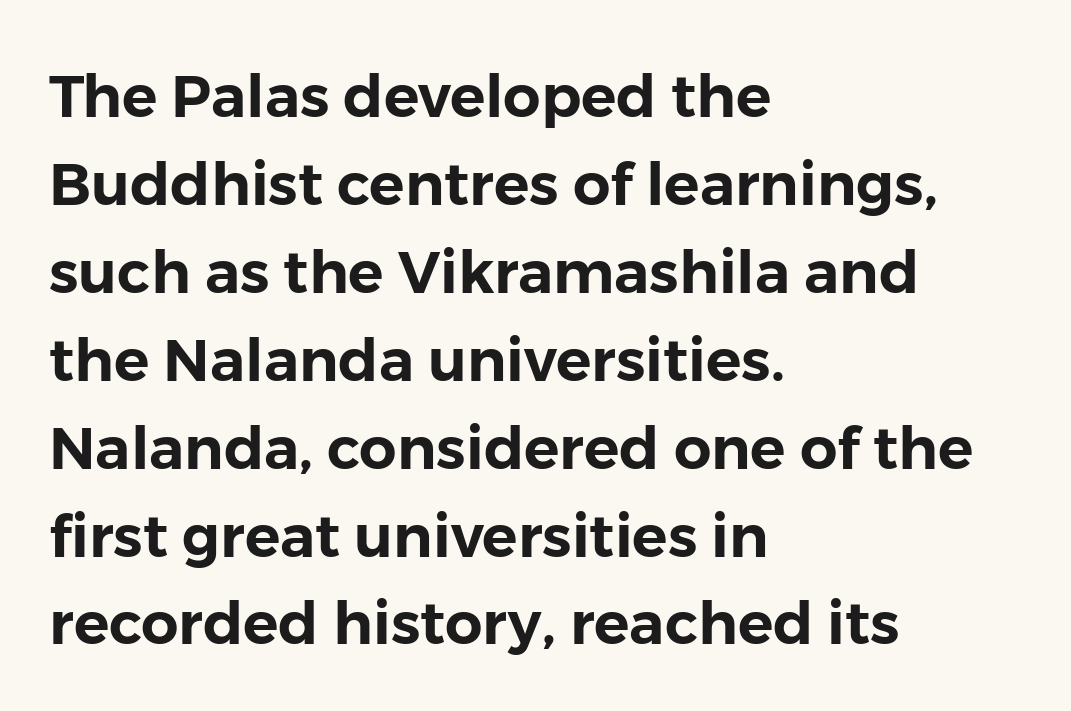
Q: Is the text italic (slanted)? A: No, it is upright.
Q: Is the typeface a serif or a sans-serif typeface? A: Sans-serif.
Q: Is the text underlined? A: No.
Q: How is the paragraph aligned? A: Left-aligned.
Q: Is the spacing between letters normal or unusually wide? A: Normal.
Q: Is the spacing between lines tight, normal or loose? A: Normal.
Q: Width (condensed, normal, or wide)? A: Normal.
Q: Stroke contrast? A: Low.
Q: x-height? A: Medium.
Q: Monospaced? A: No.
